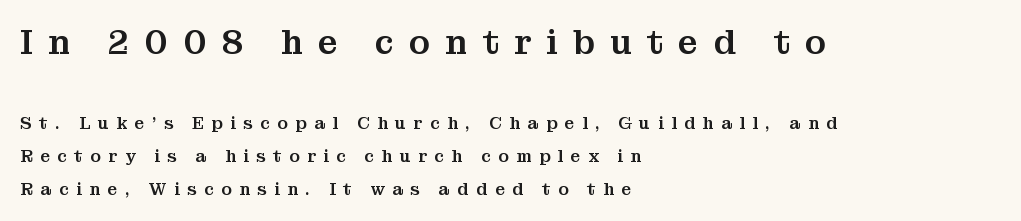
{"serif": "yes", "italic": "no", "width": "normal", "stroke_contrast": "medium", "x_height": "medium", "monospaced": "no", "underline": "no", "align": "left", "line_spacing": "loose", "line_spacing_ratio": 1.92, "letter_spacing": "wide", "letter_spacing_em": 0.44, "larger_block": "first", "size_ratio": 2.0, "glyph_px": 34}
